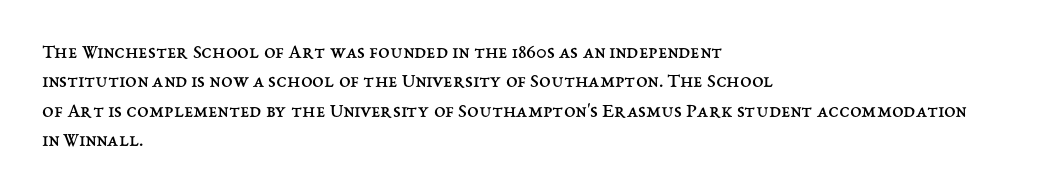
{"italic": "no", "bold": "no", "underline": "no", "align": "left", "line_spacing": "normal", "line_spacing_ratio": 1.4, "letter_spacing": "normal", "letter_spacing_em": 0.0, "glyph_px": 21}
